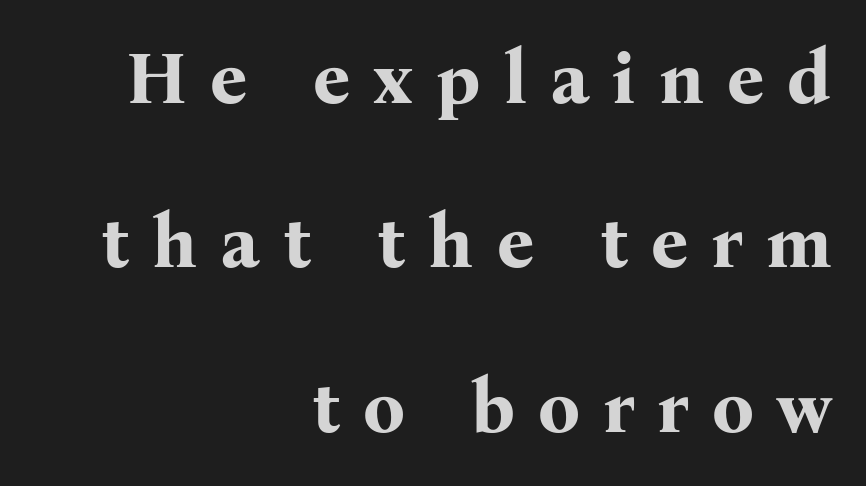
The image shows 74 px bold serif type, upright; set right-aligned, loose line spacing (2.22x), unusually wide letter spacing (+0.31 em), not underlined; medium stroke contrast and a medium x-height.
